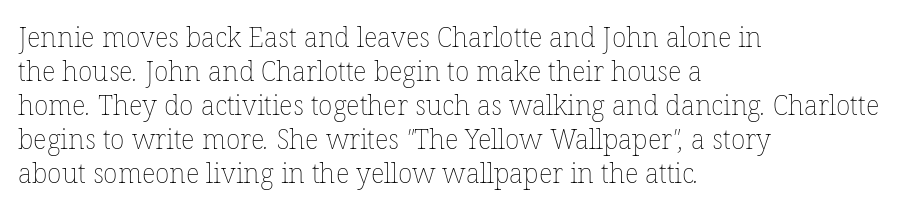
The image shows 27 px text type; set left-aligned, normal line spacing (1.26x), normal letter spacing, not underlined.
